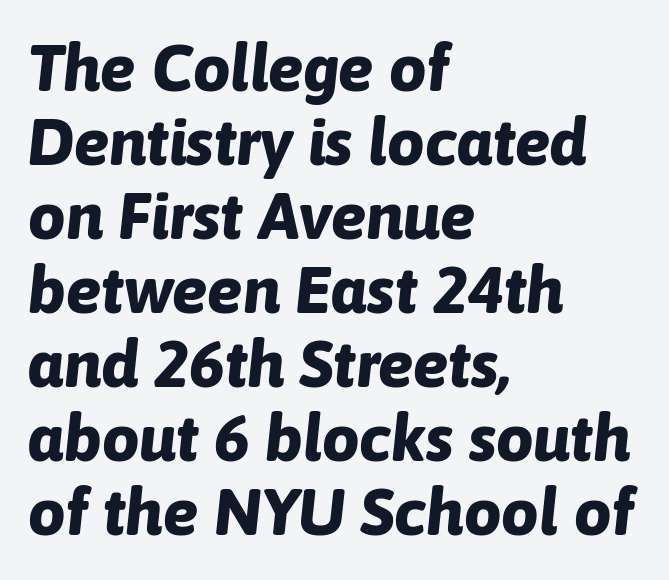
Q: Is the text bold? A: Yes.
Q: Is the text italic (slanted)? A: Yes, it leans right by about 6 degrees.
Q: Is the text underlined? A: No.
Q: How is the paragraph aligned? A: Left-aligned.
Q: Is the spacing between letters normal or unusually wide? A: Normal.
Q: Is the spacing between lines tight, normal or loose? A: Tight.
Q: Width (condensed, normal, or wide)? A: Normal.
Q: Stroke contrast? A: Low.
Q: x-height? A: Medium.
Q: Monospaced? A: No.
